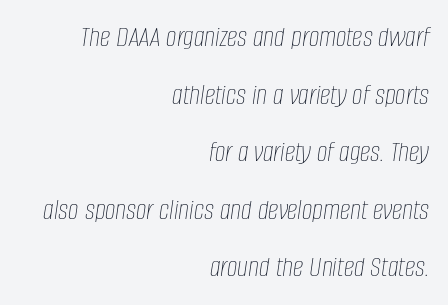
The image shows 30 px thin, condensed type, italic (leaning right); set right-aligned, loose line spacing (1.92x), normal letter spacing, not underlined; low stroke contrast and a large x-height.
